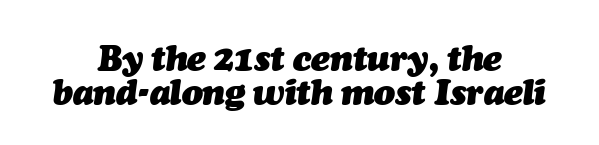
{"italic": "yes", "lean": "right", "slant_degrees": 7, "bold": "yes", "weight": "heavy", "width": "normal", "stroke_contrast": "medium", "x_height": "medium", "monospaced": "no", "underline": "no", "align": "center", "line_spacing": "tight", "line_spacing_ratio": 0.96, "letter_spacing": "normal", "letter_spacing_em": 0.0, "glyph_px": 35}
